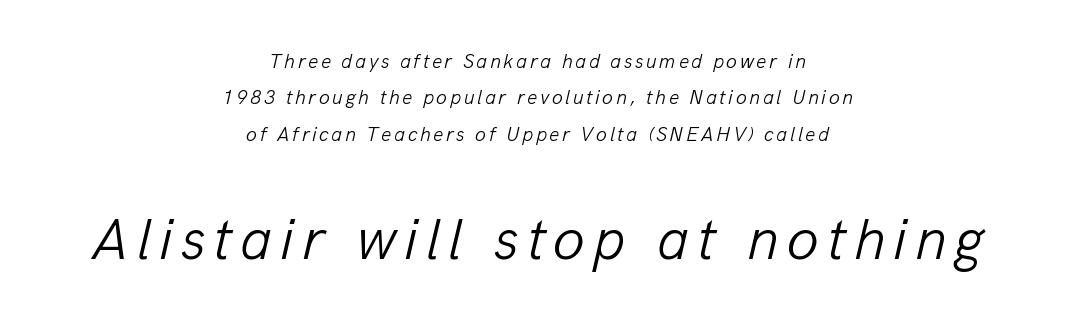
The image shows 59 px light type, italic (leaning right); set centered, line spacing 1.82x, not underlined; the second (bottom) block is 2.95x larger; low stroke contrast and a medium x-height.
